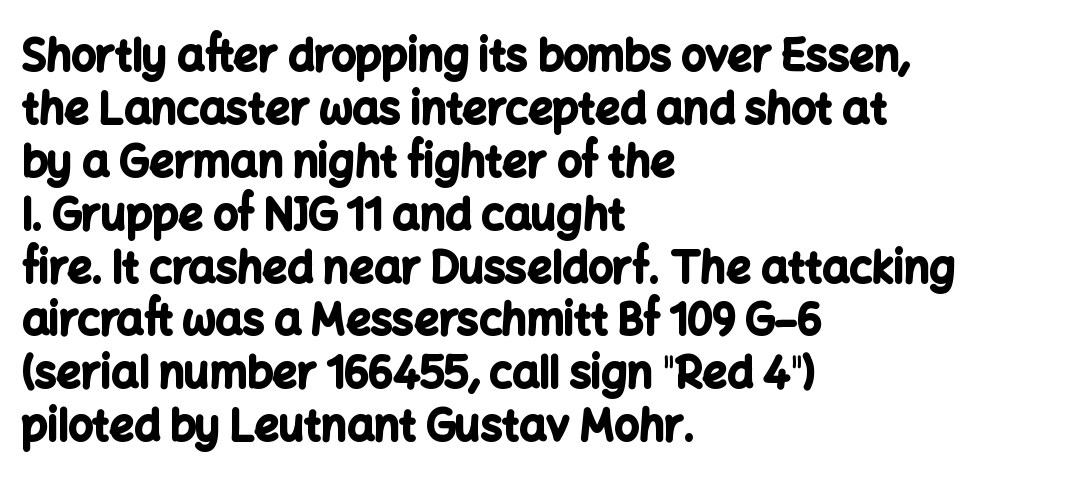
The image shows 43 px bold sans-serif type, upright; set left-aligned, line spacing 1.23x, normal letter spacing, not underlined; low stroke contrast and a medium x-height.
